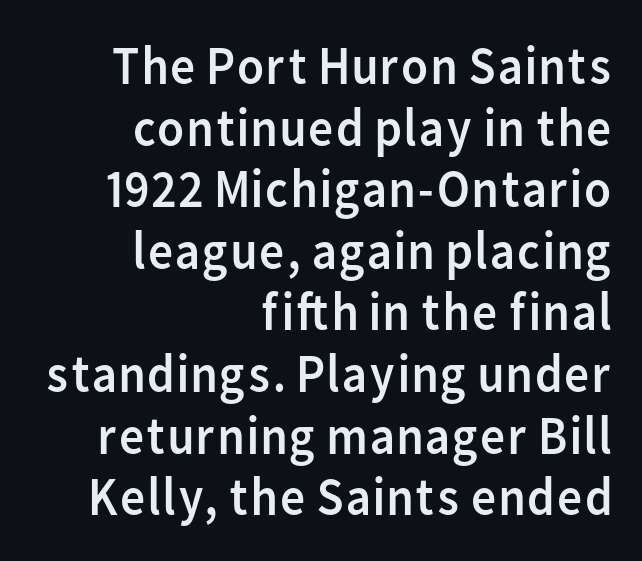
{"serif": "no", "italic": "no", "bold": "no", "weight": "regular", "width": "normal", "stroke_contrast": "low", "x_height": "medium", "monospaced": "no", "underline": "no", "align": "right", "line_spacing": "tight", "line_spacing_ratio": 1.12, "letter_spacing": "normal", "letter_spacing_em": 0.0, "glyph_px": 55}
